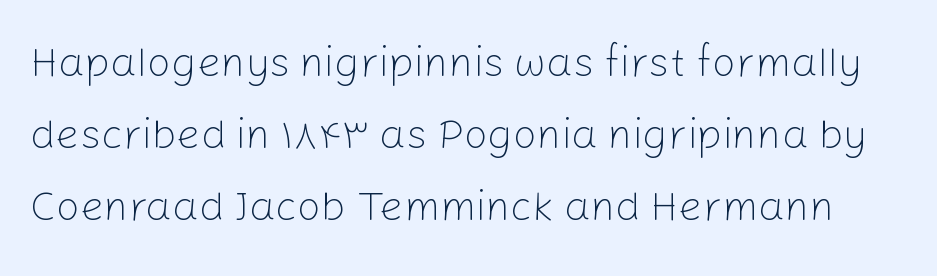
The rendering uses natural spacing where letterforms have individual widths. The typography opts for an upright posture over an oblique one. Honestly, there is no underline to notice here at all. No chunkiness to these letters — they're not bold. These lines keep a tight, regular rhythm from letter to letter. Letterform terminals end flat and unadorned throughout the passage.
